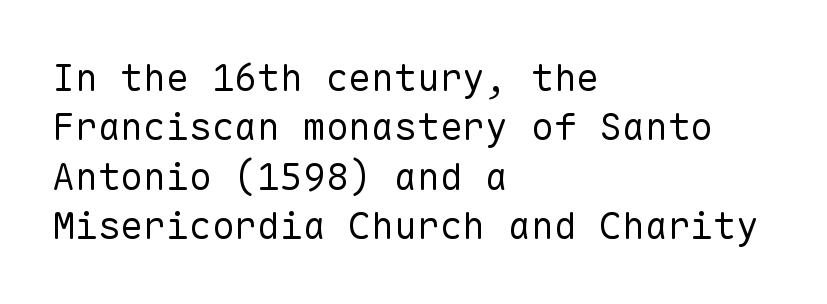
Q: Is the text bold? A: No.
Q: Is the text italic (slanted)? A: No, it is upright.
Q: Is the typeface a serif or a sans-serif typeface? A: Sans-serif.
Q: Is the text underlined? A: No.
Q: How is the paragraph aligned? A: Left-aligned.
Q: Is the spacing between letters normal or unusually wide? A: Normal.
Q: Is the spacing between lines tight, normal or loose? A: Normal.
Q: Width (condensed, normal, or wide)? A: Normal.
Q: Stroke contrast? A: Low.
Q: x-height? A: Medium.
Q: Monospaced? A: Yes.
